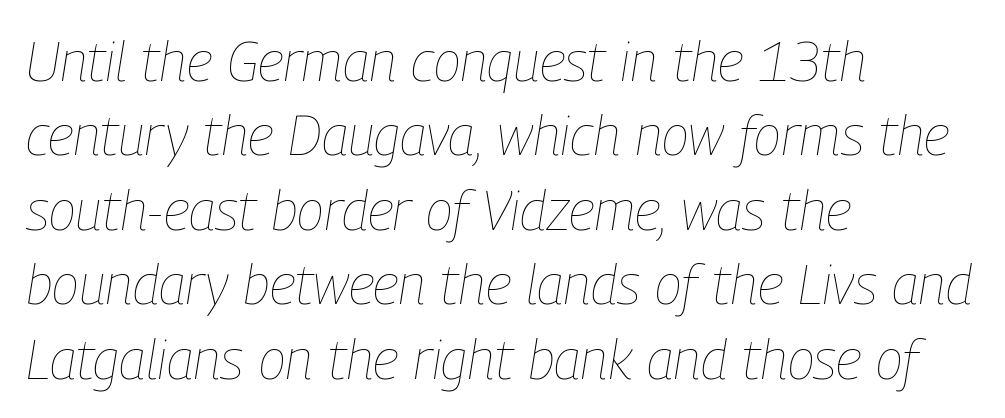
{"italic": "yes", "lean": "right", "slant_degrees": 9, "bold": "no", "weight": "thin", "width": "condensed", "stroke_contrast": "low", "x_height": "medium", "monospaced": "no", "underline": "no", "align": "left", "line_spacing": "normal", "line_spacing_ratio": 1.33, "letter_spacing": "normal", "letter_spacing_em": 0.0, "glyph_px": 56}
